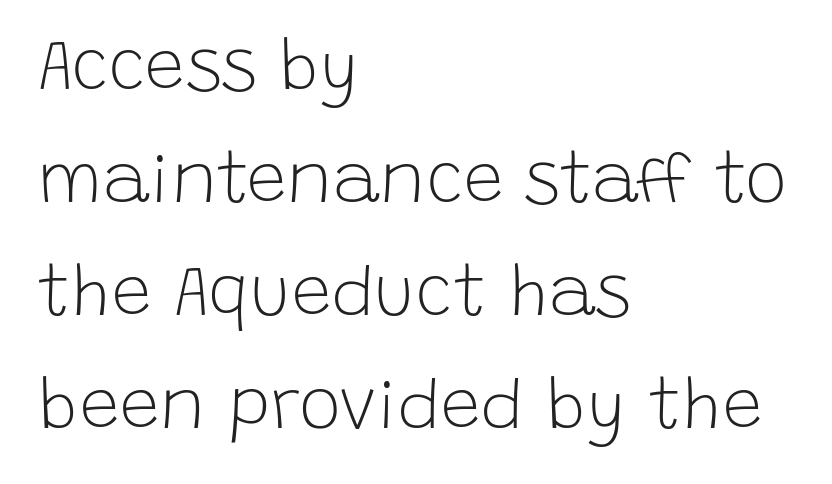
The zone under the glyphs is completely vacant. Stroke mass is kept to a normal reading level or below. Layout note: lines flush left. Serif or sans? Sans — the stroke terminals are bare. A typesetter would call this proportional, since set widths differ per character. It's the straight-up-and-down kind of type.
